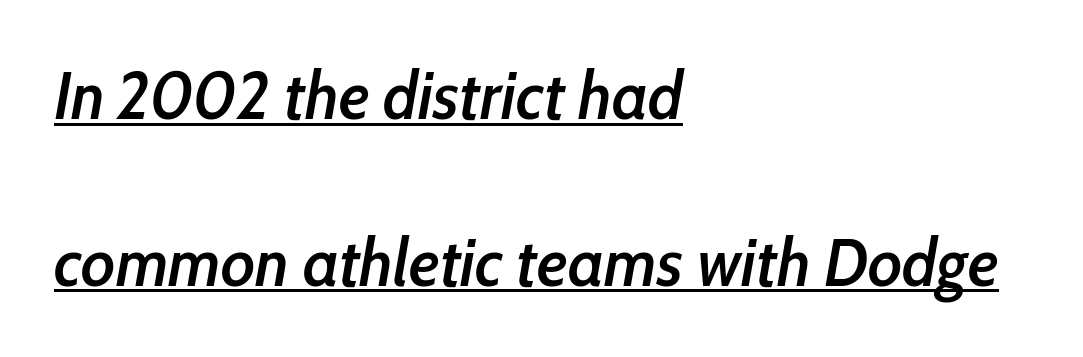
{"italic": "yes", "lean": "right", "slant_degrees": 10, "bold": "semi", "weight": "semibold", "width": "condensed", "stroke_contrast": "low", "x_height": "medium", "monospaced": "no", "underline": "yes", "align": "left", "line_spacing": "loose", "line_spacing_ratio": 2.49, "letter_spacing": "normal", "letter_spacing_em": 0.0, "glyph_px": 67}
